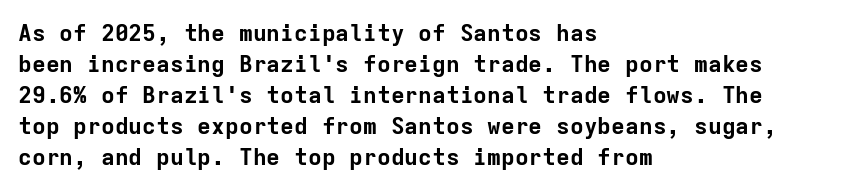
Q: Is the text bold? A: Yes.
Q: Is the text italic (slanted)? A: No, it is upright.
Q: Is the text underlined? A: No.
Q: How is the paragraph aligned? A: Left-aligned.
Q: Is the spacing between letters normal or unusually wide? A: Normal.
Q: Is the spacing between lines tight, normal or loose? A: Normal.
